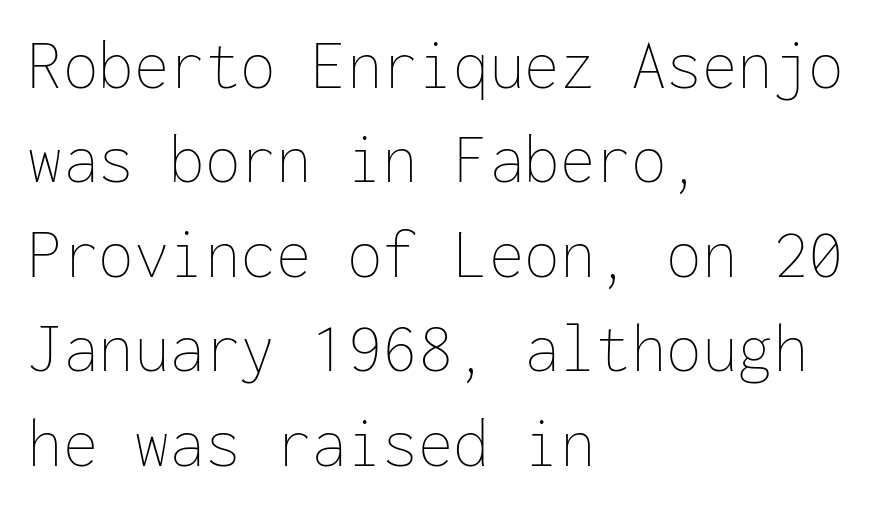
{"italic": "no", "bold": "no", "weight": "thin", "width": "normal", "stroke_contrast": "low", "x_height": "medium", "monospaced": "yes", "underline": "no", "align": "left", "line_spacing": "normal", "line_spacing_ratio": 1.33, "letter_spacing": "normal", "letter_spacing_em": 0.0, "glyph_px": 71}
